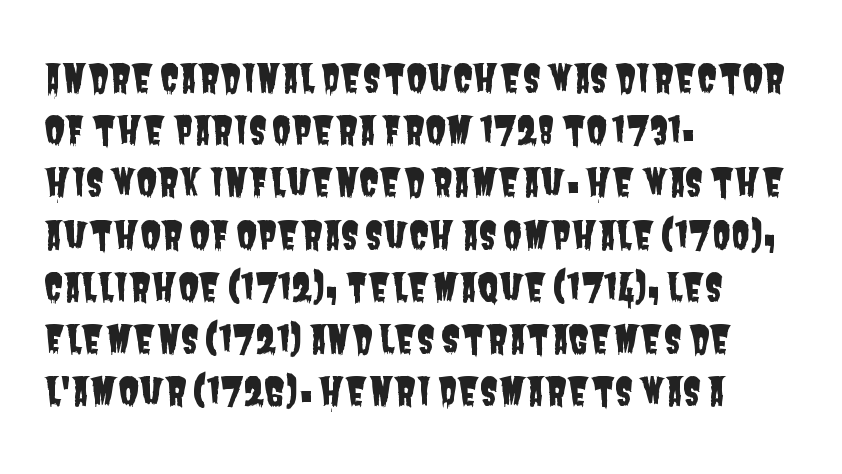
Q: Is the typeface a serif or a sans-serif typeface? A: Sans-serif.
Q: Is the text underlined? A: No.
Q: How is the paragraph aligned? A: Left-aligned.
Q: Is the spacing between letters normal or unusually wide? A: Normal.
Q: Is the spacing between lines tight, normal or loose? A: Normal.
Q: Width (condensed, normal, or wide)? A: Condensed.
Q: Stroke contrast? A: Low.
Q: x-height? A: Large.
Q: Monospaced? A: No.
